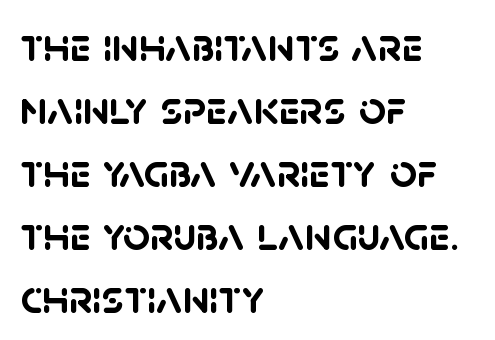
Q: Is the text bold? A: Yes.
Q: Is the typeface a serif or a sans-serif typeface? A: Sans-serif.
Q: Is the text underlined? A: No.
Q: How is the paragraph aligned? A: Left-aligned.
Q: Is the spacing between letters normal or unusually wide? A: Normal.
Q: Is the spacing between lines tight, normal or loose? A: Normal.
Q: Width (condensed, normal, or wide)? A: Normal.
Q: Stroke contrast? A: Low.
Q: x-height? A: Large.
Q: Monospaced? A: No.
